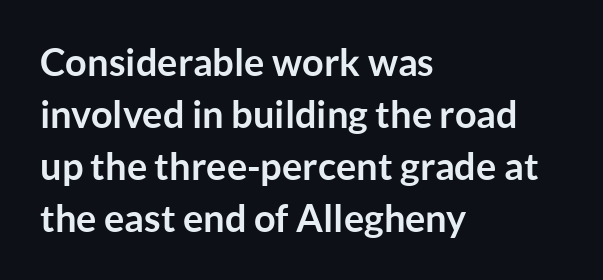
Q: Is the text bold? A: Yes.
Q: Is the text italic (slanted)? A: No, it is upright.
Q: Is the typeface a serif or a sans-serif typeface? A: Sans-serif.
Q: Is the text underlined? A: No.
Q: How is the paragraph aligned? A: Left-aligned.
Q: Is the spacing between letters normal or unusually wide? A: Normal.
Q: Is the spacing between lines tight, normal or loose? A: Normal.
Q: Width (condensed, normal, or wide)? A: Normal.
Q: Stroke contrast? A: Low.
Q: x-height? A: Medium.
Q: Monospaced? A: No.
